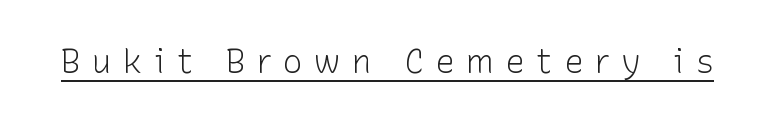
{"serif": "no", "italic": "no", "bold": "no", "weight": "light", "width": "normal", "stroke_contrast": "low", "x_height": "medium", "monospaced": "no", "underline": "yes", "letter_spacing": "wide", "letter_spacing_em": 0.34, "glyph_px": 33}
